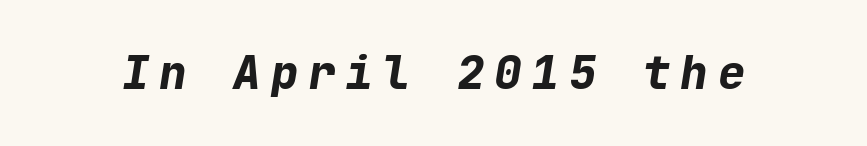
Notice how thick the strokes are: this is what a full bold looks like. The baseline area is clear. Tracking here is generous; glyphs stand well apart from one another. The rendering applies a slant to the glyphs. Note the uniform advance width — an 'i' takes as much space as an 'm'.
